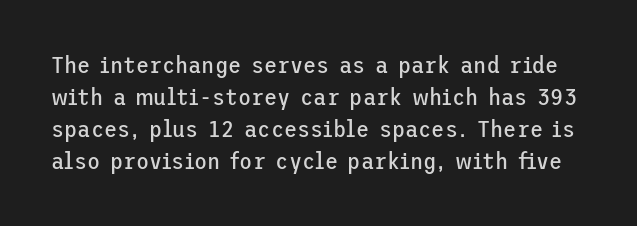
{"italic": "no", "bold": "no", "underline": "no", "line_spacing": "normal", "line_spacing_ratio": 1.33, "letter_spacing": "normal", "letter_spacing_em": 0.0, "glyph_px": 24}
